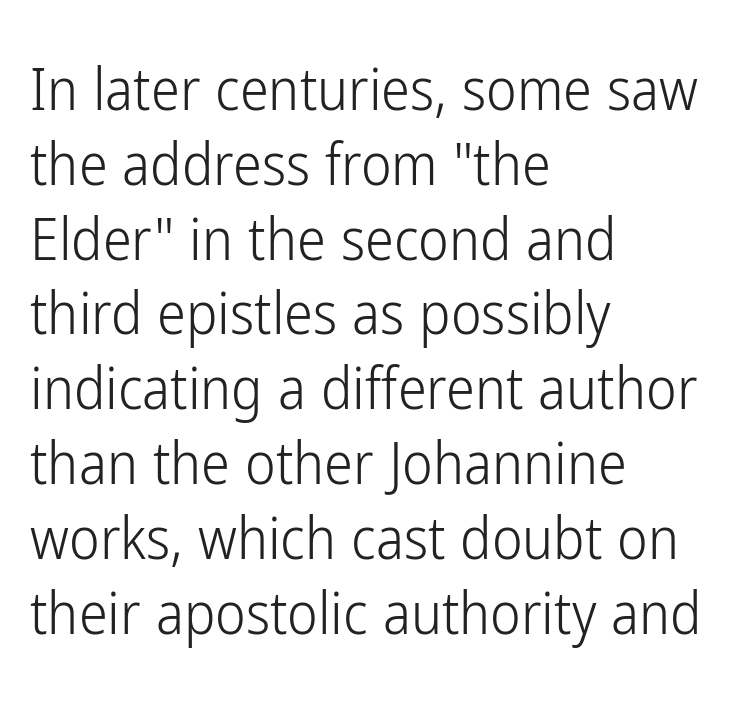
{"serif": "no", "italic": "no", "bold": "no", "weight": "light", "width": "condensed", "stroke_contrast": "low", "x_height": "medium", "monospaced": "no", "underline": "no", "align": "left", "line_spacing": "normal", "line_spacing_ratio": 1.29, "letter_spacing": "normal", "letter_spacing_em": 0.0, "glyph_px": 58}
